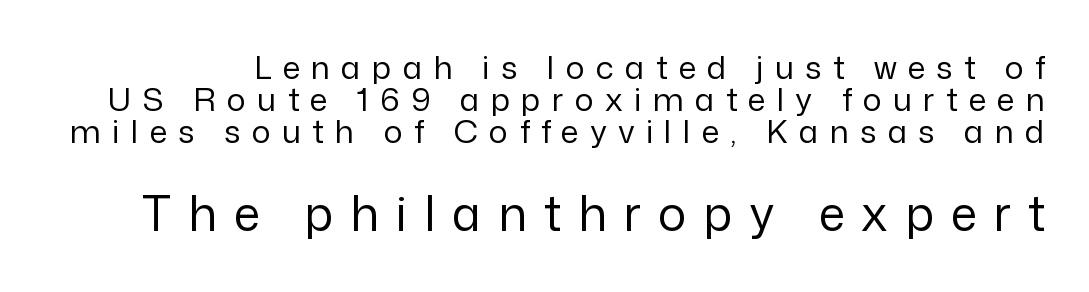
Q: Is the text bold? A: No.
Q: Is the text italic (slanted)? A: No, it is upright.
Q: Is the typeface a serif or a sans-serif typeface? A: Sans-serif.
Q: Is the text underlined? A: No.
Q: Is the spacing between letters normal or unusually wide? A: Unusually wide.
Q: Is the spacing between lines tight, normal or loose? A: Tight.
Q: Which block of text is set in a larger size, the first (top) or the second (bottom)? A: The second (bottom) one.
Q: Width (condensed, normal, or wide)? A: Normal.
Q: Stroke contrast? A: Low.
Q: x-height? A: Medium.
Q: Monospaced? A: No.
